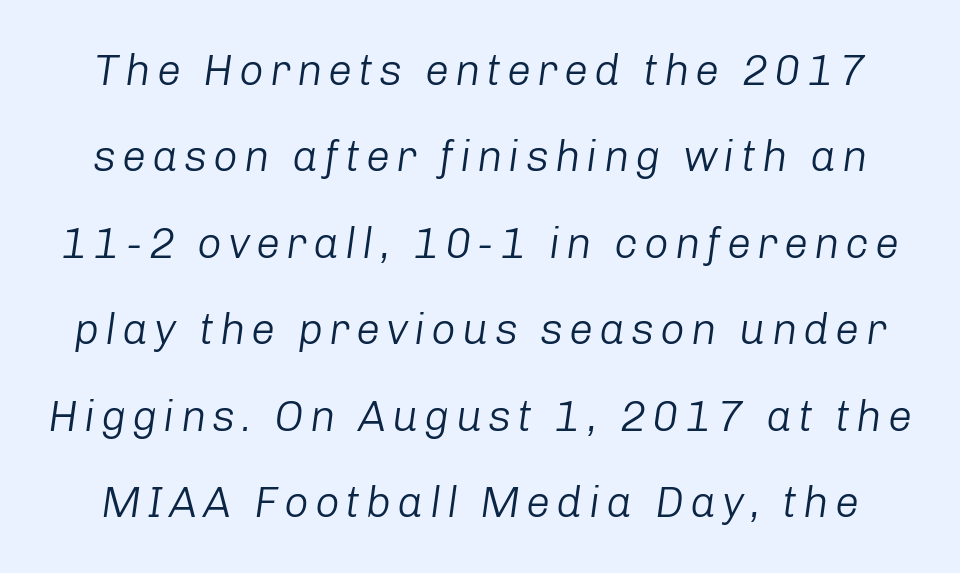
{"italic": "yes", "lean": "right", "slant_degrees": 8, "bold": "no", "weight": "light", "width": "normal", "stroke_contrast": "low", "x_height": "medium", "monospaced": "no", "underline": "no", "line_spacing": "loose", "line_spacing_ratio": 2.01, "glyph_px": 43}
